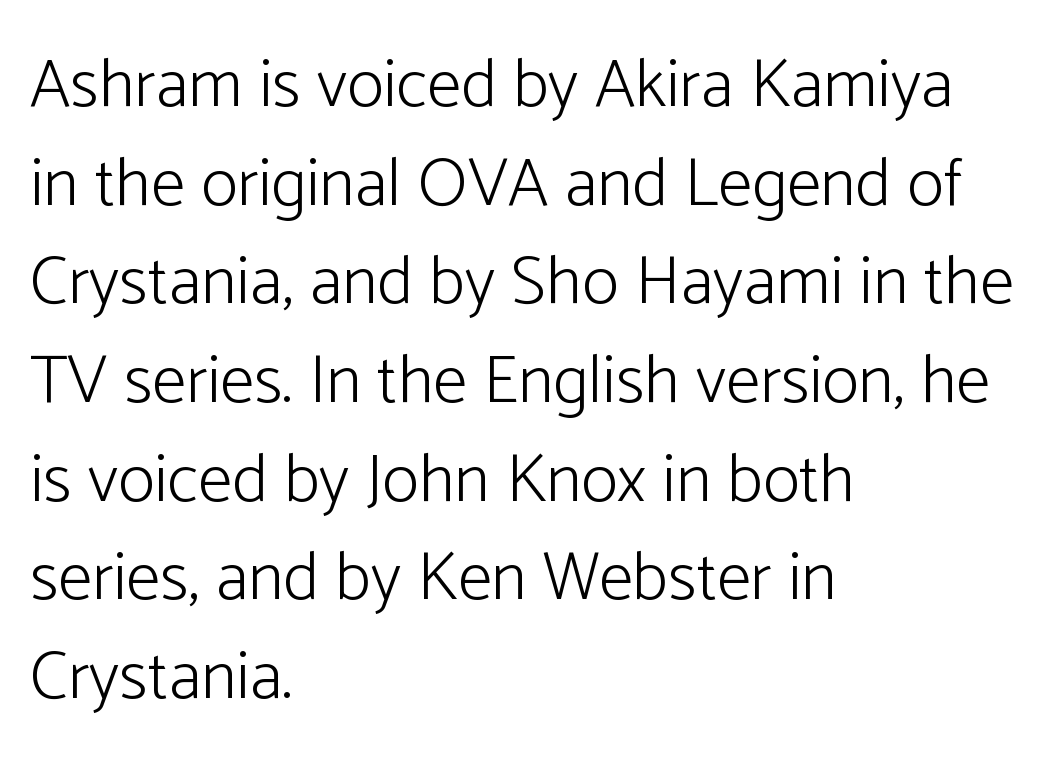
The image shows 69 px light sans-serif type, upright; set left-aligned, normal line spacing (1.43x), normal letter spacing, not underlined; low stroke contrast and a medium x-height.
